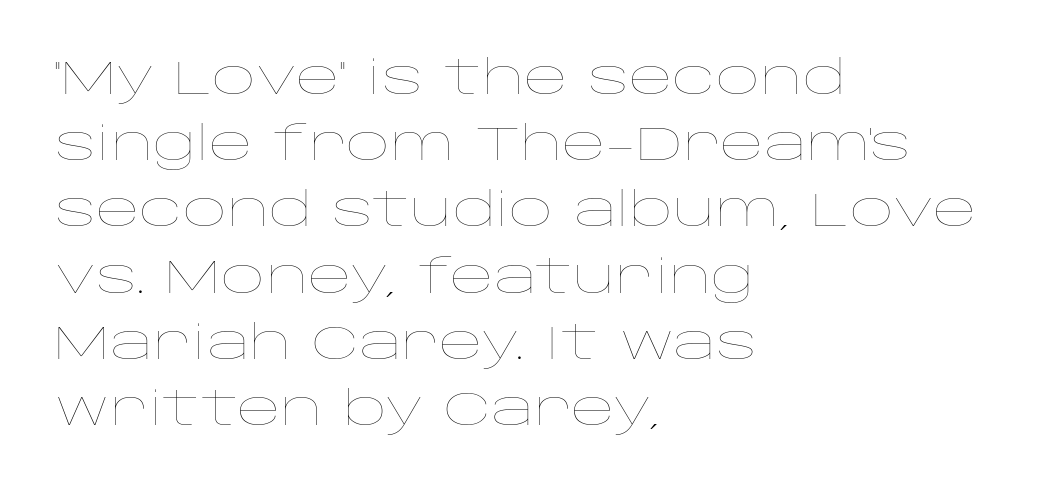
Q: Is the text bold? A: No.
Q: Is the text italic (slanted)? A: No, it is upright.
Q: Is the text underlined? A: No.
Q: How is the paragraph aligned? A: Left-aligned.
Q: Is the spacing between letters normal or unusually wide? A: Normal.
Q: Is the spacing between lines tight, normal or loose? A: Normal.
Q: Width (condensed, normal, or wide)? A: Wide.
Q: Stroke contrast? A: Low.
Q: x-height? A: Large.
Q: Monospaced? A: No.
